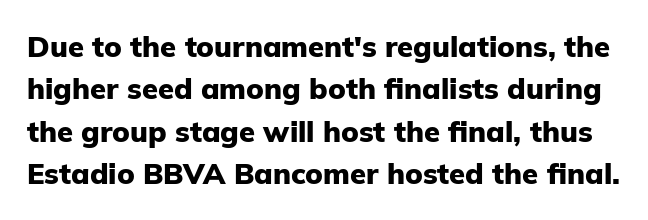
Q: Is the text bold? A: Yes.
Q: Is the text italic (slanted)? A: No, it is upright.
Q: Is the typeface a serif or a sans-serif typeface? A: Sans-serif.
Q: Is the text underlined? A: No.
Q: Is the spacing between letters normal or unusually wide? A: Normal.
Q: Is the spacing between lines tight, normal or loose? A: Normal.
Q: Width (condensed, normal, or wide)? A: Normal.
Q: Stroke contrast? A: Low.
Q: x-height? A: Medium.
Q: Monospaced? A: No.
